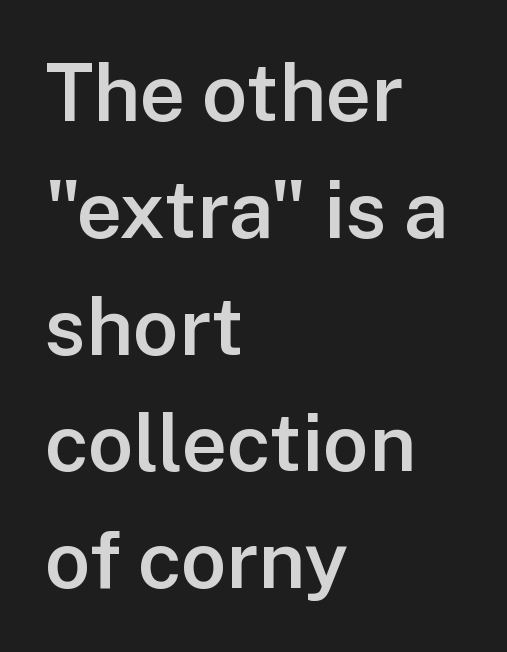
{"serif": "no", "italic": "no", "bold": "semi", "weight": "semibold", "width": "normal", "stroke_contrast": "low", "x_height": "medium", "monospaced": "no", "underline": "no", "align": "left", "line_spacing": "normal", "line_spacing_ratio": 1.46, "letter_spacing": "normal", "letter_spacing_em": 0.0, "glyph_px": 80}
